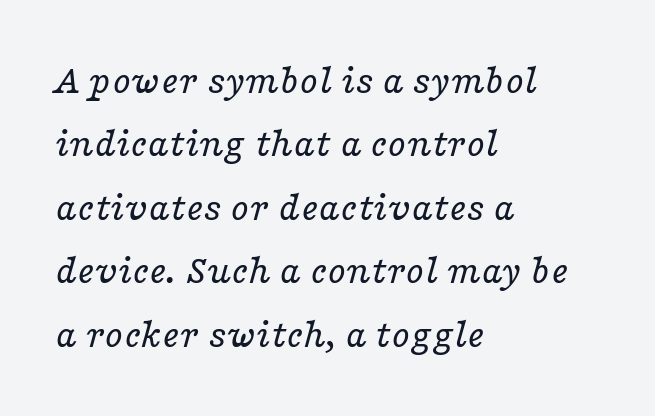
{"serif": "yes", "italic": "yes", "lean": "right", "slant_degrees": 16, "bold": "no", "weight": "regular", "width": "wide", "stroke_contrast": "low", "x_height": "medium", "monospaced": "no", "underline": "no", "align": "left", "line_spacing": "normal", "line_spacing_ratio": 1.51, "letter_spacing": "normal", "letter_spacing_em": 0.0, "glyph_px": 42}
